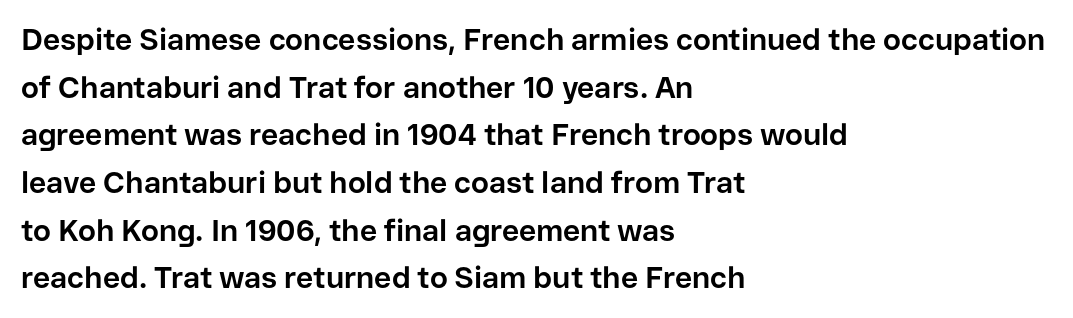
The image shows 30 px bold sans-serif type, upright; set left-aligned, normal line spacing (1.59x), normal letter spacing, not underlined; low stroke contrast and a medium x-height.
